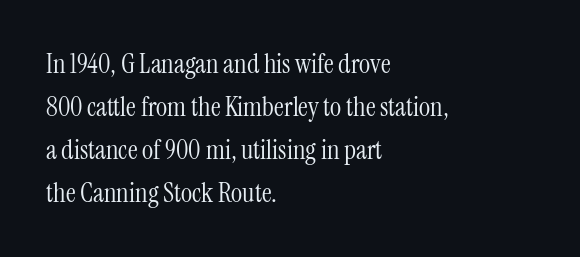
{"italic": "no", "bold": "no", "underline": "no", "align": "left", "line_spacing": "normal", "line_spacing_ratio": 1.59, "letter_spacing": "normal", "letter_spacing_em": 0.0, "glyph_px": 27}
